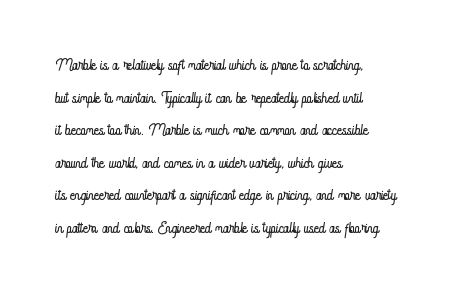
The image shows 22 px text type; set left-aligned, normal line spacing (1.48x), normal letter spacing, not underlined.
